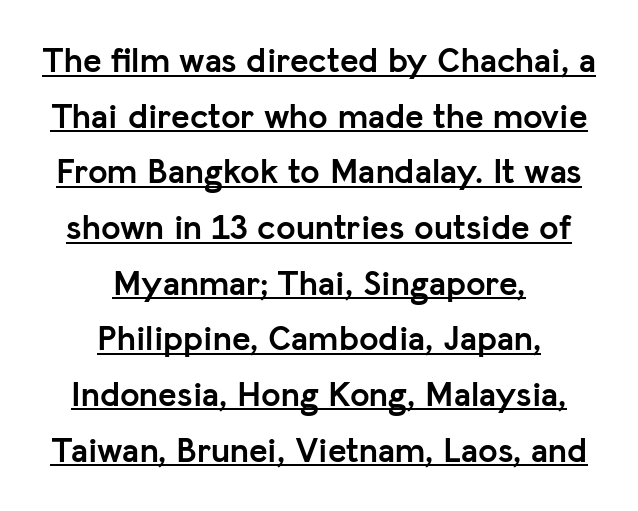
The image shows 35 px semibold sans-serif type, upright; set centered, normal line spacing (1.59x), normal letter spacing, underlined; low stroke contrast and a medium x-height.
